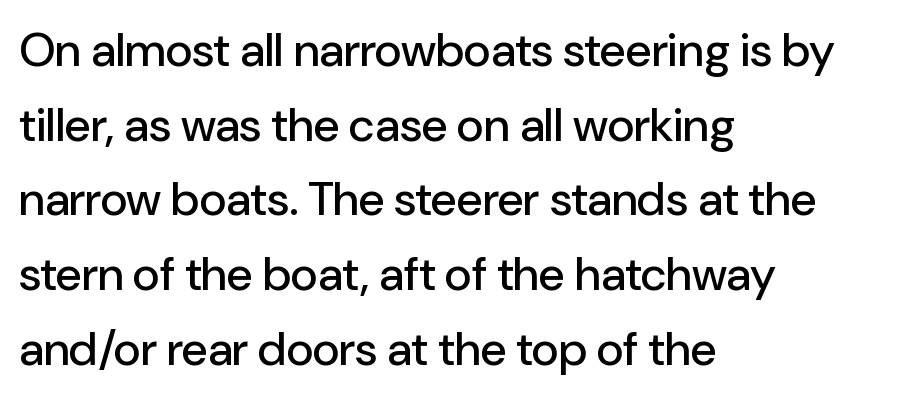
Inter-character spacing is left at the font's built-in metrics. Each line starts at the same left margin while the right side varies. The axis of the letterforms is exactly vertical. Regarding leading, the lines here are spaced in the standard way. Character widths vary here, with narrow letters taking less room than wide ones.
